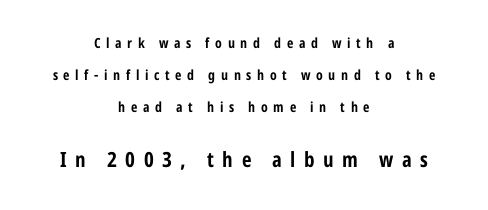
The image shows 21 px bold type, upright; set centered, loose line spacing (2.28x), unusually wide letter spacing (+0.4 em), not underlined; the second (bottom) block is 1.5x larger.
